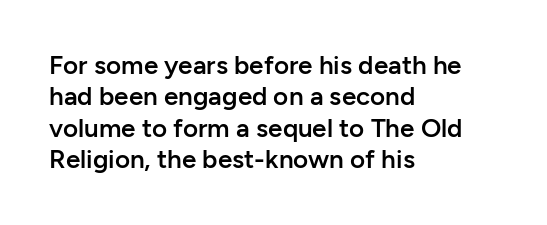
{"italic": "no", "bold": "semi", "underline": "no", "align": "left", "line_spacing_ratio": 1.21, "letter_spacing": "normal", "letter_spacing_em": 0.0, "glyph_px": 26}
